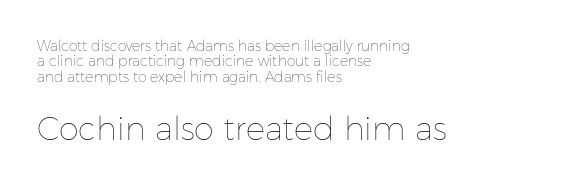
{"italic": "no", "bold": "no", "weight": "thin", "width": "normal", "stroke_contrast": "low", "x_height": "medium", "monospaced": "no", "underline": "no", "align": "left", "line_spacing": "tight", "line_spacing_ratio": 1.1, "letter_spacing": "normal", "letter_spacing_em": 0.0, "larger_block": "second", "size_ratio": 2.29, "glyph_px": 32}
